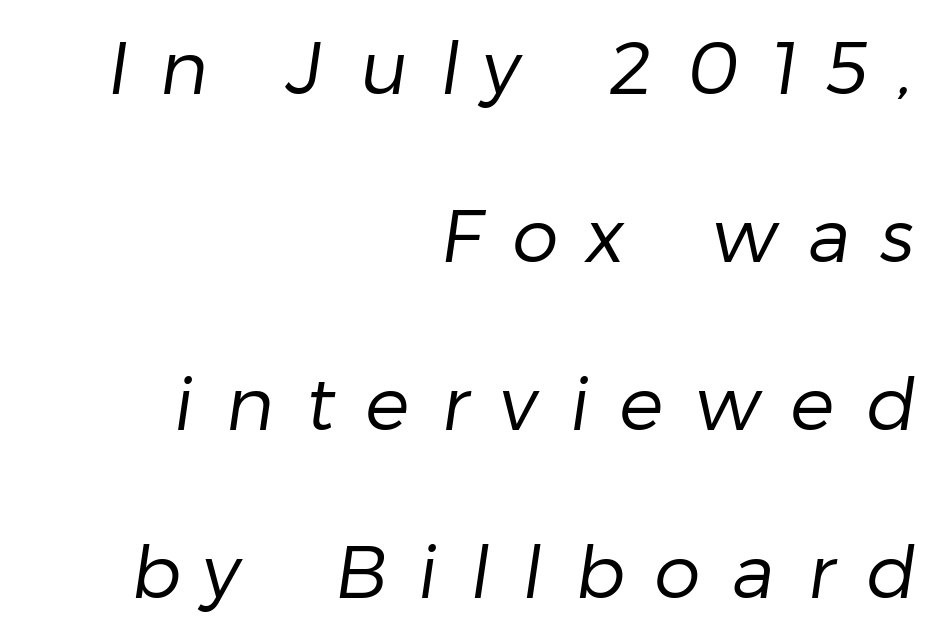
Q: Is the text bold? A: No.
Q: Is the typeface a serif or a sans-serif typeface? A: Sans-serif.
Q: Is the text underlined? A: No.
Q: How is the paragraph aligned? A: Right-aligned.
Q: Is the spacing between letters normal or unusually wide? A: Unusually wide.
Q: Is the spacing between lines tight, normal or loose? A: Loose.
Q: Width (condensed, normal, or wide)? A: Normal.
Q: Stroke contrast? A: Low.
Q: x-height? A: Medium.
Q: Monospaced? A: No.
